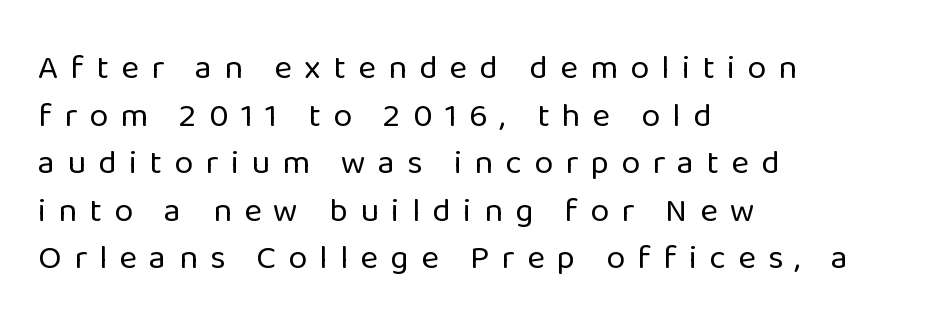
These lines sit exactly where default settings would place them. This sample uses an upright cut, with every glyph sitting square on the baseline. No feet cap the strokes, marking this as sans-serif type. Character widths vary here, with narrow letters taking less room than wide ones.
